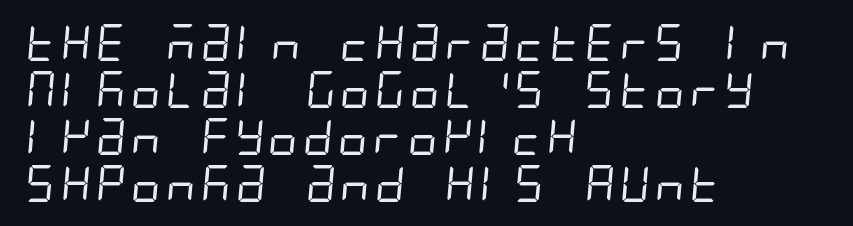
The image shows 37 px regular-weight, condensed sans-serif type; set left-aligned, normal line spacing (1.27x), normal letter spacing, not underlined; low stroke contrast and a large x-height.
